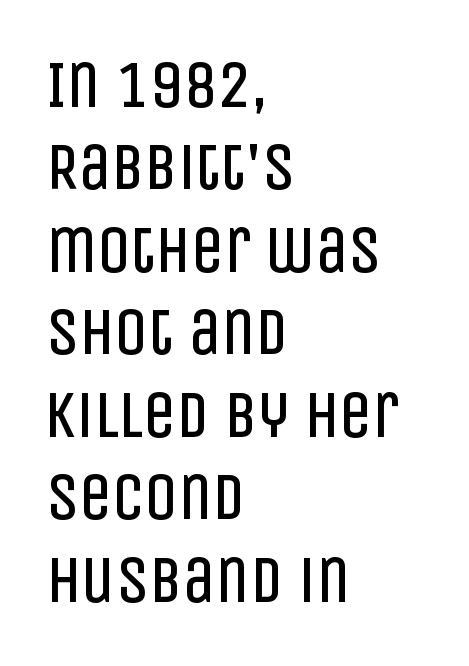
The image shows 66 px regular-weight, condensed sans-serif type, upright; set left-aligned, normal line spacing (1.25x), normal letter spacing, not underlined; low stroke contrast and a large x-height.
